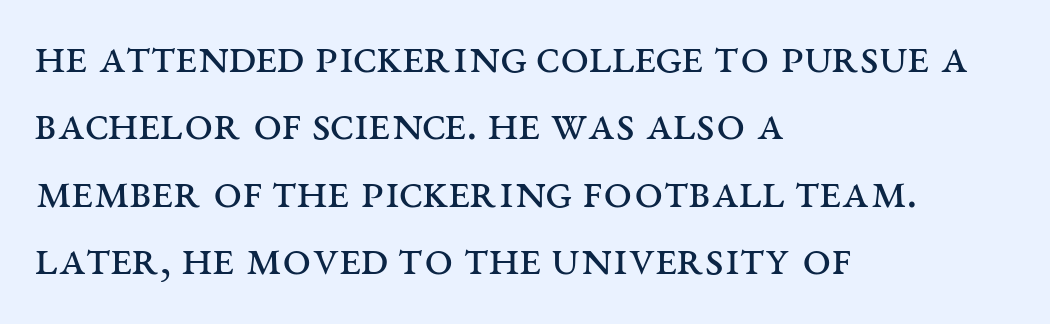
The image shows 51 px regular-weight, wide serif type, upright; set left-aligned, normal line spacing (1.32x), normal letter spacing, not underlined; medium stroke contrast and a large x-height.
